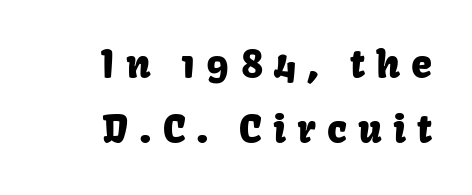
{"serif": "no", "italic": "no", "width": "normal", "stroke_contrast": "low", "x_height": "medium", "monospaced": "no", "underline": "no", "align": "right", "line_spacing_ratio": 1.72, "letter_spacing": "wide", "letter_spacing_em": 0.29, "glyph_px": 38}
